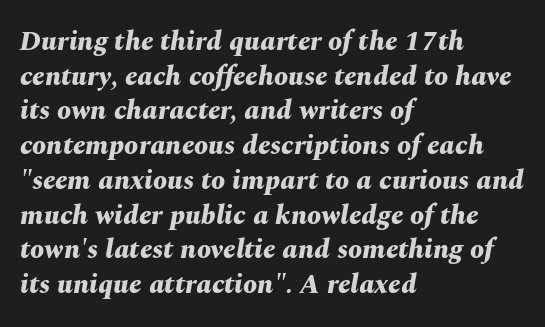
The image shows 28 px bold type, italic (leaning right); set left-aligned, line spacing 1.24x, normal letter spacing, not underlined; medium stroke contrast and a medium x-height.
